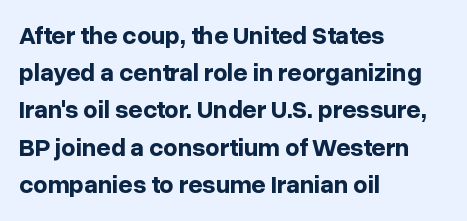
Q: Is the text bold? A: Yes.
Q: Is the text italic (slanted)? A: No, it is upright.
Q: Is the text underlined? A: No.
Q: How is the paragraph aligned? A: Left-aligned.
Q: Is the spacing between letters normal or unusually wide? A: Normal.
Q: Is the spacing between lines tight, normal or loose? A: Normal.
